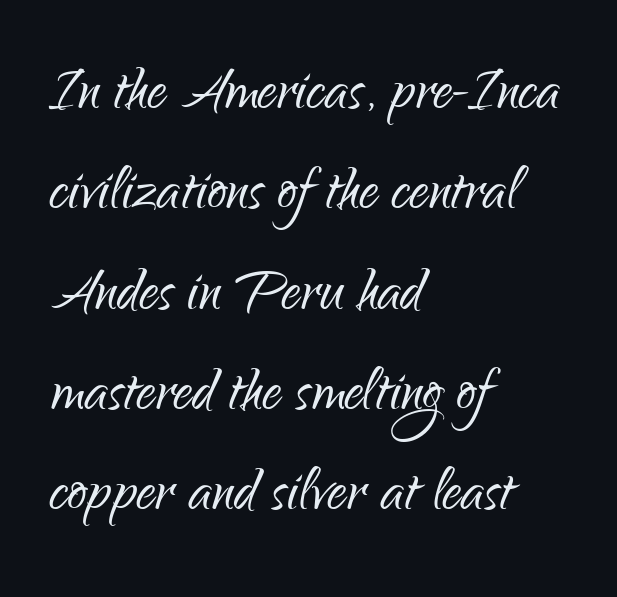
Q: Is the text bold? A: No.
Q: Is the text italic (slanted)? A: Yes.
Q: Is the typeface a serif or a sans-serif typeface? A: Sans-serif.
Q: Is the text underlined? A: No.
Q: How is the paragraph aligned? A: Left-aligned.
Q: Is the spacing between letters normal or unusually wide? A: Normal.
Q: Is the spacing between lines tight, normal or loose? A: Normal.
Q: Width (condensed, normal, or wide)? A: Condensed.
Q: Stroke contrast? A: Low.
Q: x-height? A: Small.
Q: Monospaced? A: No.
